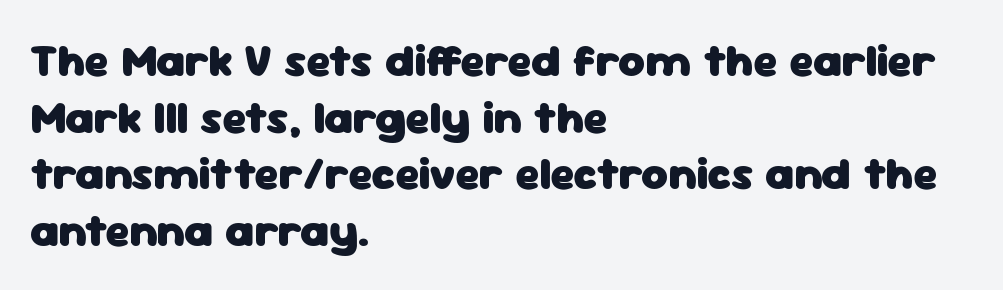
The image shows 46 px heavy sans-serif type, upright; set left-aligned, line spacing 1.23x, normal letter spacing, not underlined; low stroke contrast and a medium x-height.
